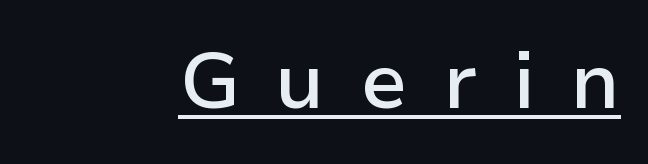
The image shows 79 px semibold sans-serif type, upright; set right-aligned, unusually wide letter spacing (+0.45 em), underlined; low stroke contrast and a medium x-height.
